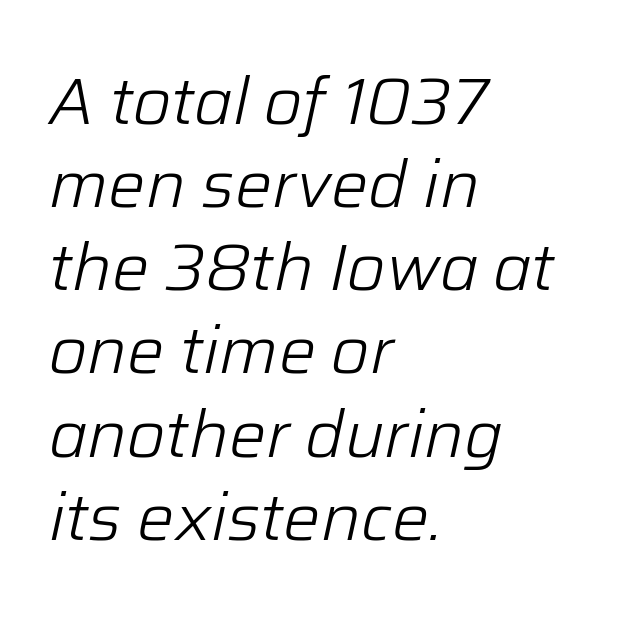
The image shows 66 px light type, italic (leaning right); set left-aligned, normal line spacing (1.26x), normal letter spacing, not underlined; low stroke contrast and a medium x-height.
